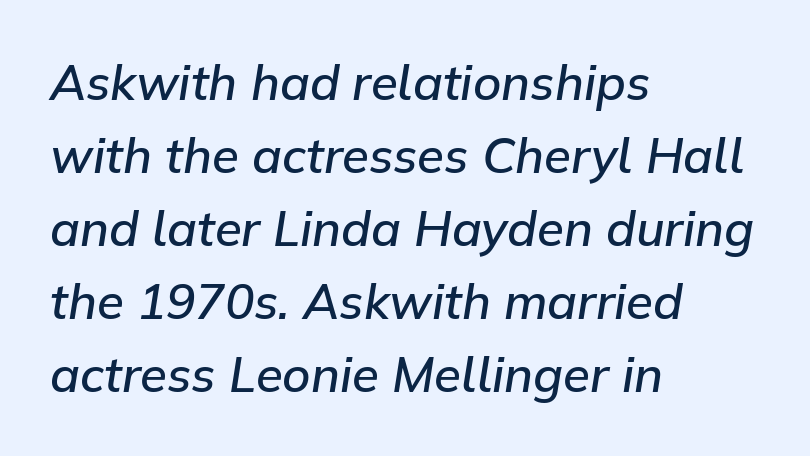
The image shows 49 px semibold type, italic (leaning right); set left-aligned, normal line spacing (1.49x), normal letter spacing, not underlined; low stroke contrast and a medium x-height.
